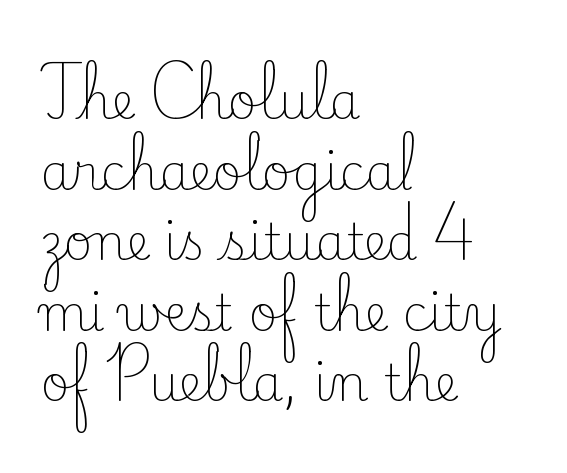
Q: Is the text bold? A: No.
Q: Is the text italic (slanted)? A: No, it is upright.
Q: Is the typeface a serif or a sans-serif typeface? A: Serif.
Q: Is the text underlined? A: No.
Q: How is the paragraph aligned? A: Left-aligned.
Q: Is the spacing between letters normal or unusually wide? A: Normal.
Q: Is the spacing between lines tight, normal or loose? A: Normal.
Q: Width (condensed, normal, or wide)? A: Normal.
Q: Stroke contrast? A: Low.
Q: x-height? A: Small.
Q: Monospaced? A: No.
